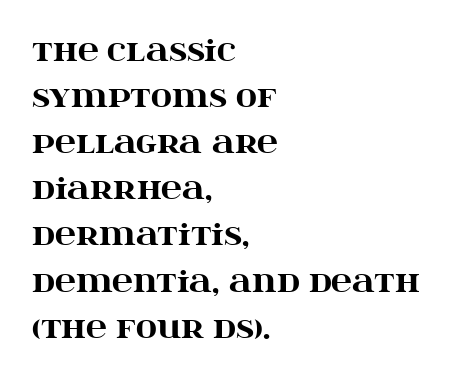
{"serif": "yes", "italic": "no", "bold": "yes", "weight": "heavy", "width": "wide", "stroke_contrast": "high", "x_height": "large", "monospaced": "no", "underline": "no", "align": "left", "line_spacing": "normal", "line_spacing_ratio": 1.59, "letter_spacing": "normal", "letter_spacing_em": 0.0, "glyph_px": 29}
